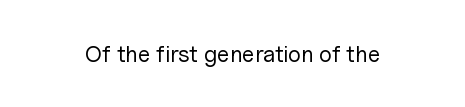
The image shows 23 px text type, upright; set normal letter spacing, not underlined.
